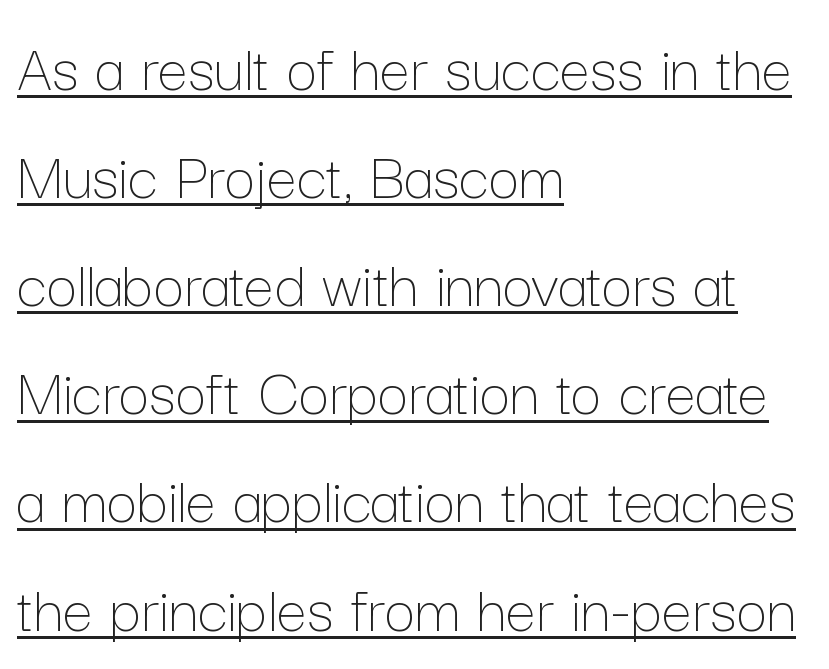
Q: Is the text bold? A: No.
Q: Is the text italic (slanted)? A: No, it is upright.
Q: Is the text underlined? A: Yes.
Q: How is the paragraph aligned? A: Left-aligned.
Q: Is the spacing between letters normal or unusually wide? A: Normal.
Q: Is the spacing between lines tight, normal or loose? A: Normal.
Q: Width (condensed, normal, or wide)? A: Normal.
Q: Stroke contrast? A: Low.
Q: x-height? A: Medium.
Q: Monospaced? A: No.
